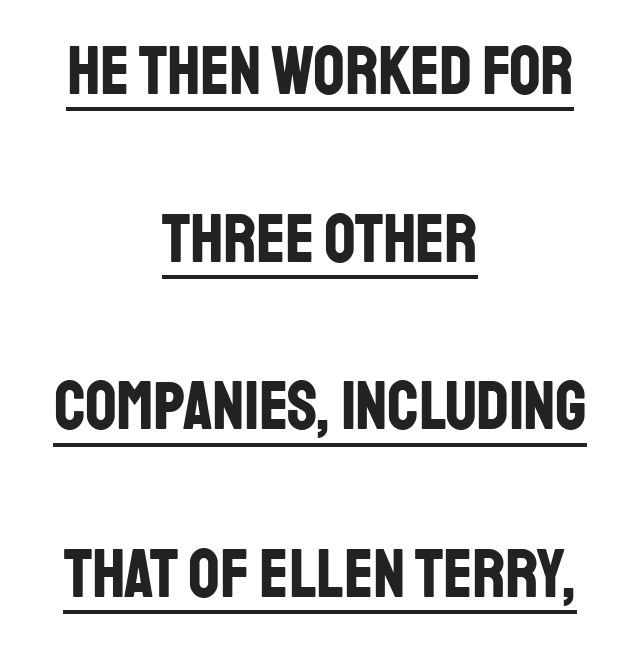
Q: Is the text bold? A: Yes.
Q: Is the text italic (slanted)? A: No, it is upright.
Q: Is the typeface a serif or a sans-serif typeface? A: Sans-serif.
Q: Is the text underlined? A: Yes.
Q: How is the paragraph aligned? A: Centered.
Q: Is the spacing between letters normal or unusually wide? A: Normal.
Q: Is the spacing between lines tight, normal or loose? A: Loose.
Q: Width (condensed, normal, or wide)? A: Condensed.
Q: Stroke contrast? A: Low.
Q: x-height? A: Large.
Q: Monospaced? A: No.
